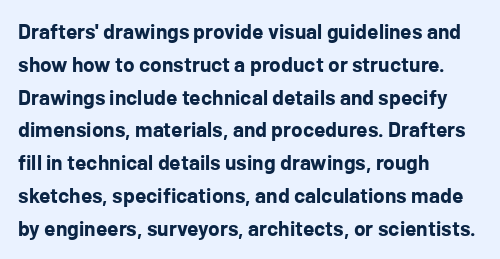
Weight check: bold — yes, fully. This rendering features lettering with no underline. This is the regular roman posture of the typeface. Is there much room between lines? A standard amount, neither cramped nor airy. No extra tracking has been applied to these lines. The rag falls on the right side of this text block.
